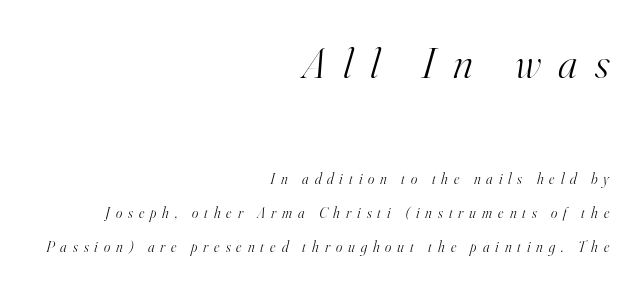
Q: Is the text bold? A: No.
Q: Is the text italic (slanted)? A: Yes, it leans right by about 16 degrees.
Q: Is the typeface a serif or a sans-serif typeface? A: Serif.
Q: Is the text underlined? A: No.
Q: How is the paragraph aligned? A: Right-aligned.
Q: Is the spacing between letters normal or unusually wide? A: Unusually wide.
Q: Is the spacing between lines tight, normal or loose? A: Loose.
Q: Which block of text is set in a larger size, the first (top) or the second (bottom)? A: The first (top) one.
Q: Width (condensed, normal, or wide)? A: Normal.
Q: Stroke contrast? A: High.
Q: x-height? A: Small.
Q: Monospaced? A: No.
